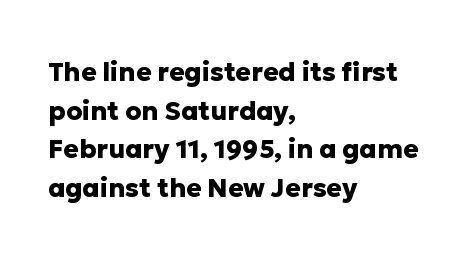
The image shows 26 px bold type, upright; set left-aligned, normal line spacing (1.49x), normal letter spacing, not underlined.
